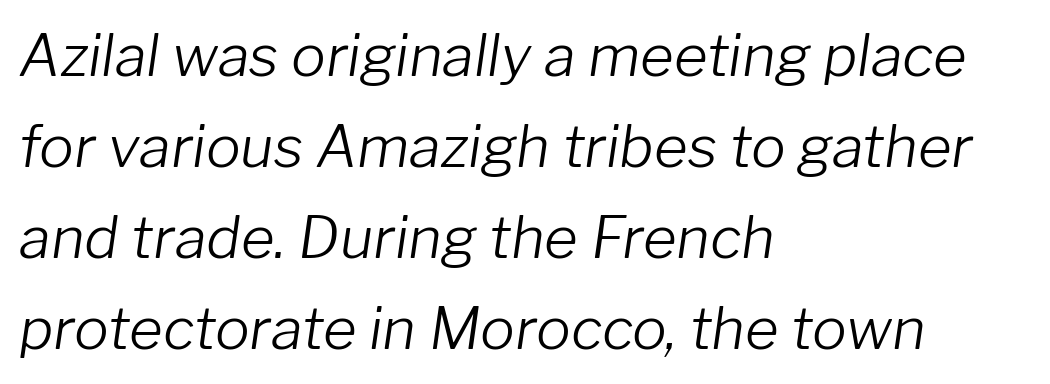
The image shows 58 px light type, italic (leaning right); set left-aligned, normal line spacing (1.57x), normal letter spacing, not underlined; low stroke contrast and a medium x-height.
